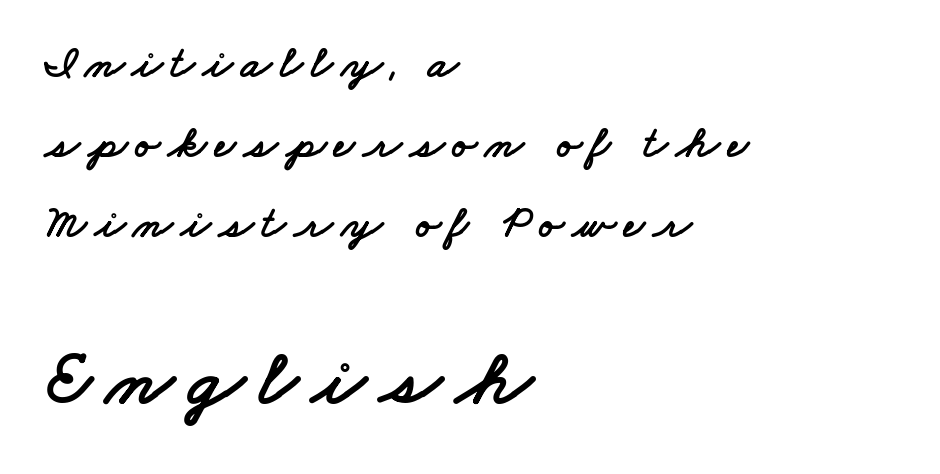
The image shows 79 px wide sans-serif type; set left-aligned, line spacing 1.78x, not underlined; the second (bottom) block is 1.76x larger; low stroke contrast and a small x-height.
